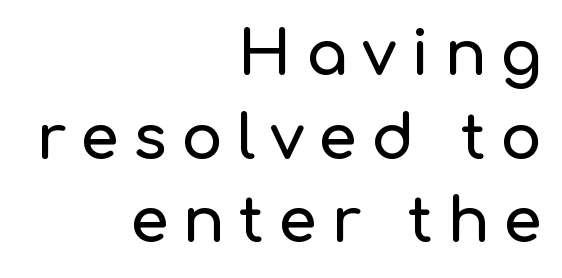
Underlining? Definitely not there. Words appear elongated and porous because spacing is wide. The axis of the letterforms is exactly vertical. Proportional: the letters do not fall into vertical columns. If you measured baseline to baseline, you'd find a middling distance.
